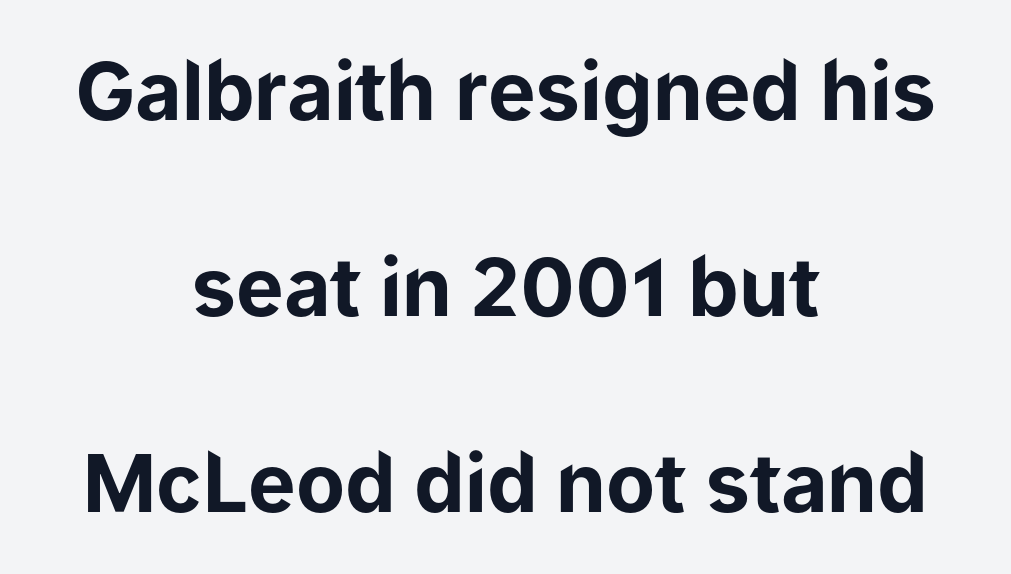
Q: Is the text bold? A: Yes.
Q: Is the text italic (slanted)? A: No, it is upright.
Q: Is the typeface a serif or a sans-serif typeface? A: Sans-serif.
Q: Is the text underlined? A: No.
Q: How is the paragraph aligned? A: Centered.
Q: Is the spacing between letters normal or unusually wide? A: Normal.
Q: Is the spacing between lines tight, normal or loose? A: Loose.
Q: Width (condensed, normal, or wide)? A: Normal.
Q: Stroke contrast? A: Low.
Q: x-height? A: Medium.
Q: Monospaced? A: No.
